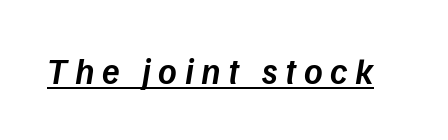
Q: Is the text bold? A: Semi-bold.
Q: Is the text italic (slanted)? A: Yes, it leans right by about 9 degrees.
Q: Is the text underlined? A: Yes.
Q: Is the spacing between letters normal or unusually wide? A: Unusually wide.
Q: Width (condensed, normal, or wide)? A: Normal.
Q: Stroke contrast? A: Low.
Q: x-height? A: Medium.
Q: Monospaced? A: No.
